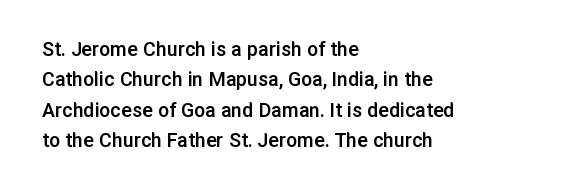
{"italic": "no", "bold": "semi", "underline": "no", "align": "left", "line_spacing": "normal", "line_spacing_ratio": 1.38, "letter_spacing": "normal", "letter_spacing_em": 0.0, "glyph_px": 22}
